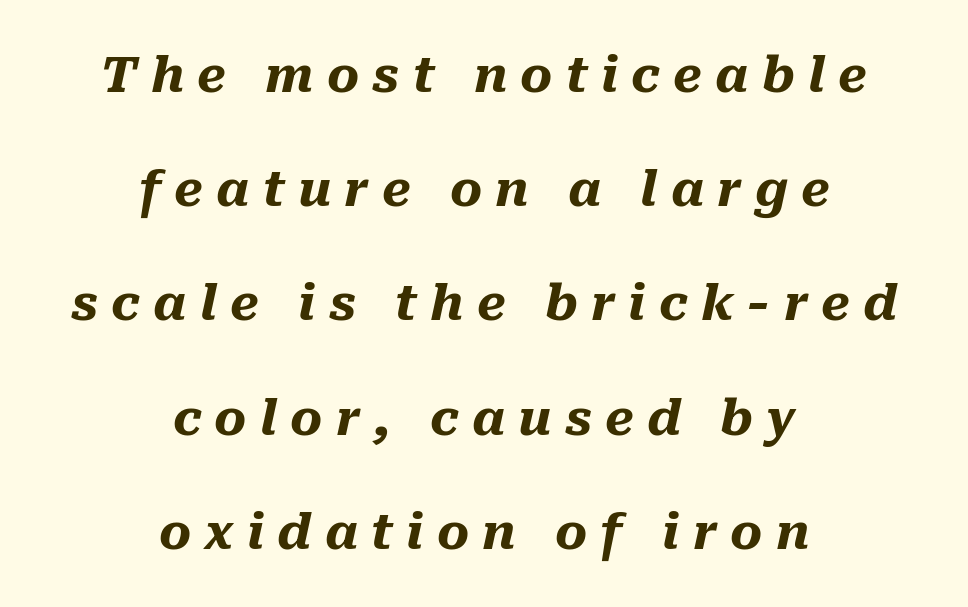
Q: Is the text bold? A: Yes.
Q: Is the text italic (slanted)? A: Yes, it leans right by about 10 degrees.
Q: Is the text underlined? A: No.
Q: How is the paragraph aligned? A: Centered.
Q: Is the spacing between letters normal or unusually wide? A: Unusually wide.
Q: Is the spacing between lines tight, normal or loose? A: Loose.
Q: Width (condensed, normal, or wide)? A: Normal.
Q: Stroke contrast? A: Medium.
Q: x-height? A: Medium.
Q: Monospaced? A: No.
